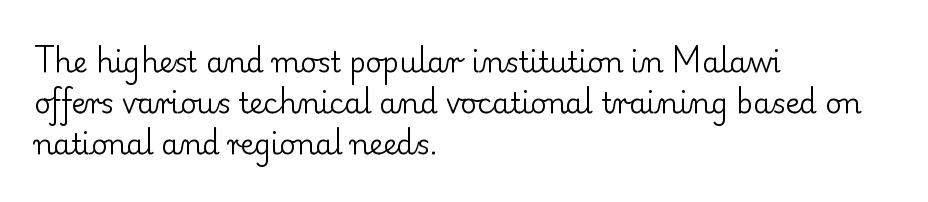
Note the varied advance widths — an 'i' is clearly narrower than an 'm'. Observe the serifs anchoring each vertical stroke in this sample. Visually the block forms a straight wall on the left and a jagged coastline on the right. The space directly below the letters is spotless. No italicization has been applied; the sample stays upright.
